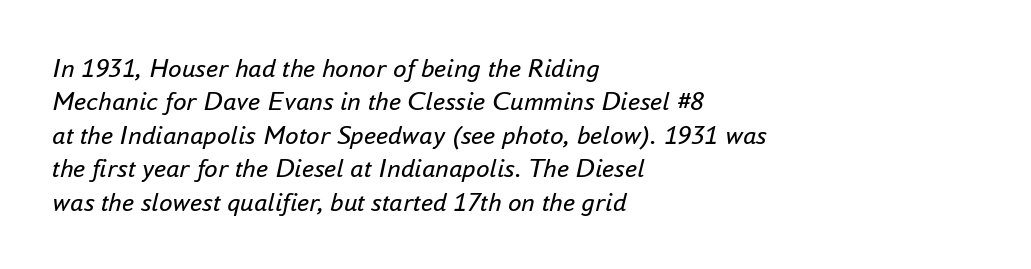
Q: Is the text bold? A: No.
Q: Is the text italic (slanted)? A: Yes, it leans right by about 16 degrees.
Q: Is the text underlined? A: No.
Q: How is the paragraph aligned? A: Left-aligned.
Q: Is the spacing between letters normal or unusually wide? A: Normal.
